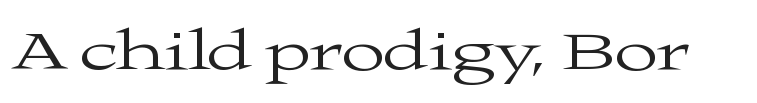
Q: Is the text bold? A: No.
Q: Is the text italic (slanted)? A: No, it is upright.
Q: Is the typeface a serif or a sans-serif typeface? A: Serif.
Q: Is the text underlined? A: No.
Q: Is the spacing between letters normal or unusually wide? A: Normal.
Q: Width (condensed, normal, or wide)? A: Wide.
Q: Stroke contrast? A: Medium.
Q: x-height? A: Medium.
Q: Monospaced? A: No.
